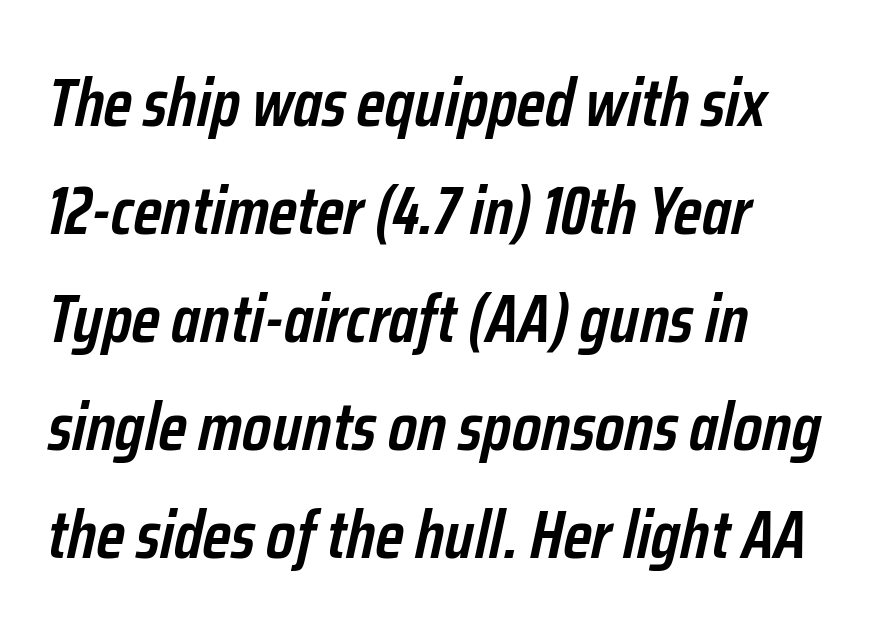
{"italic": "yes", "lean": "right", "slant_degrees": 12, "bold": "semi", "weight": "semibold", "width": "condensed", "stroke_contrast": "low", "x_height": "medium", "monospaced": "no", "underline": "no", "align": "left", "line_spacing": "normal", "line_spacing_ratio": 1.59, "letter_spacing": "normal", "letter_spacing_em": 0.0, "glyph_px": 68}
